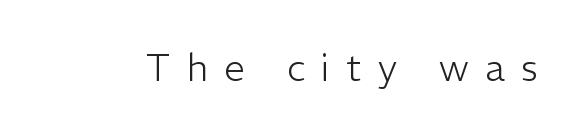
{"serif": "no", "italic": "no", "bold": "no", "weight": "light", "width": "normal", "stroke_contrast": "low", "x_height": "medium", "monospaced": "no", "underline": "no", "letter_spacing": "wide", "letter_spacing_em": 0.44, "glyph_px": 37}
